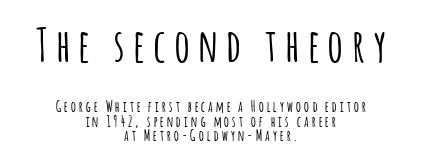
Vertical spacing — tight. Serif or sans? Sans — the stroke terminals are bare. In terms of posture, this sample is upright. The paragraph shown floats in the horizontal middle.
